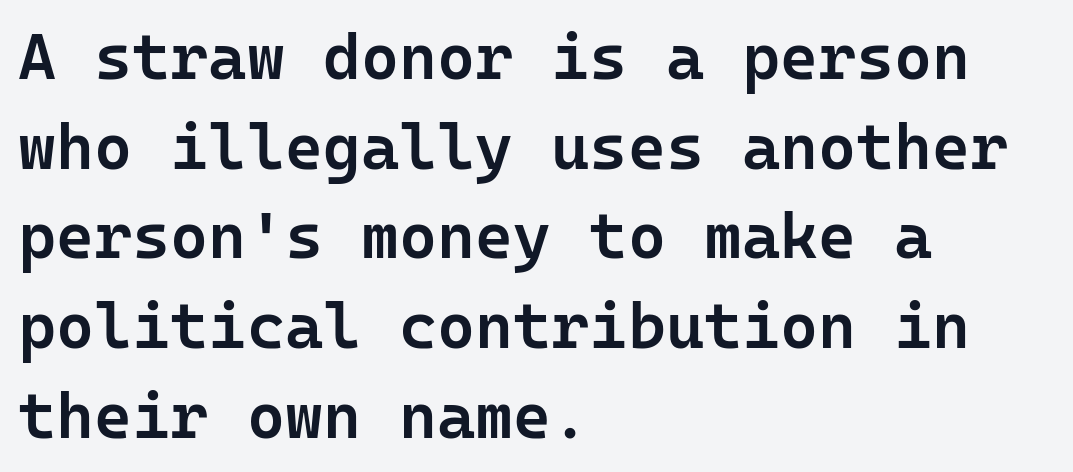
Q: Is the text bold? A: Semi-bold.
Q: Is the text italic (slanted)? A: No, it is upright.
Q: Is the typeface a serif or a sans-serif typeface? A: Sans-serif.
Q: Is the text underlined? A: No.
Q: How is the paragraph aligned? A: Left-aligned.
Q: Is the spacing between letters normal or unusually wide? A: Normal.
Q: Is the spacing between lines tight, normal or loose? A: Normal.
Q: Width (condensed, normal, or wide)? A: Normal.
Q: Stroke contrast? A: Low.
Q: x-height? A: Medium.
Q: Monospaced? A: Yes.
